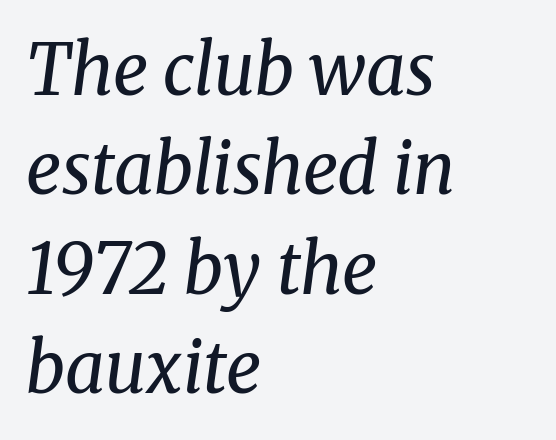
{"serif": "yes", "italic": "yes", "lean": "right", "slant_degrees": 8, "bold": "no", "weight": "regular", "width": "normal", "stroke_contrast": "medium", "x_height": "medium", "monospaced": "no", "underline": "no", "align": "left", "line_spacing": "normal", "line_spacing_ratio": 1.42, "letter_spacing": "normal", "letter_spacing_em": 0.0, "glyph_px": 70}
